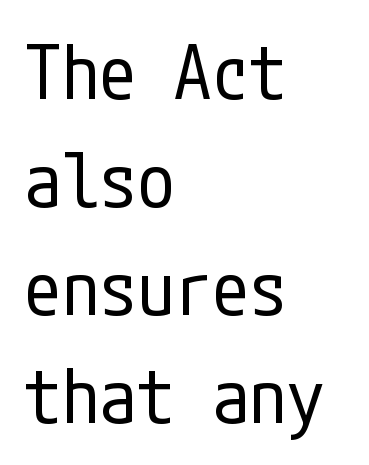
Q: Is the text bold? A: No.
Q: Is the text italic (slanted)? A: No, it is upright.
Q: Is the typeface a serif or a sans-serif typeface? A: Sans-serif.
Q: Is the text underlined? A: No.
Q: How is the paragraph aligned? A: Left-aligned.
Q: Is the spacing between letters normal or unusually wide? A: Normal.
Q: Is the spacing between lines tight, normal or loose? A: Normal.
Q: Width (condensed, normal, or wide)? A: Condensed.
Q: Stroke contrast? A: Low.
Q: x-height? A: Medium.
